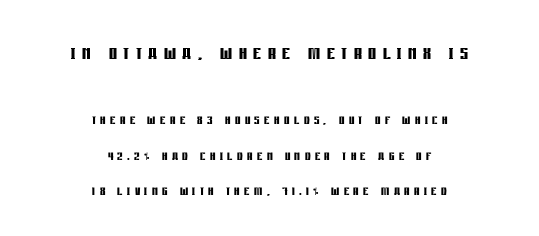
Someone cranked the tracking dial way up on this one. Nobody drew a line under any word here. Interline gaps are noticeably wide in this sample. Type size steps down from the first block to the second. Designer's note — italics off, roman on. The characters look thick and weighty, a clear bold.
